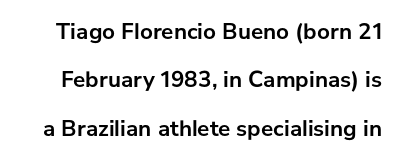
{"italic": "no", "bold": "yes", "underline": "no", "line_spacing": "loose", "line_spacing_ratio": 2.1, "letter_spacing": "normal", "letter_spacing_em": 0.0, "glyph_px": 23}
